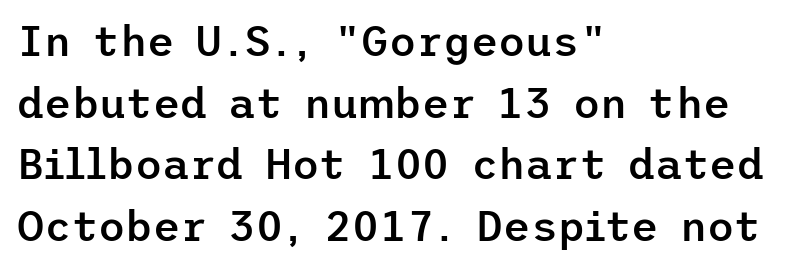
Clear beneath every line of the passage. Notice how descenders clear the ascenders below comfortably — that's standard leading. Stroke terminals: plain, sans-serif. Do the letters lean? They stand straight. These words are printed semibold, heavier than regular yet not bold.
